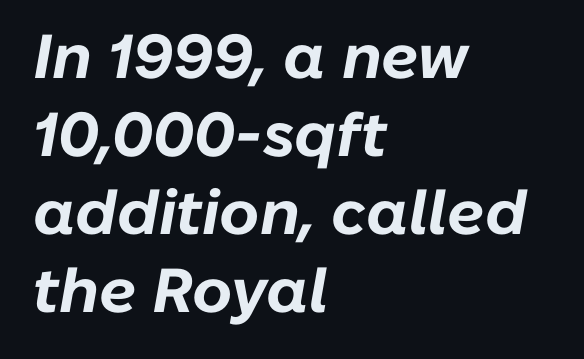
{"italic": "yes", "lean": "right", "slant_degrees": 10, "bold": "yes", "weight": "bold", "width": "normal", "stroke_contrast": "low", "x_height": "medium", "monospaced": "no", "underline": "no", "align": "left", "line_spacing": "normal", "line_spacing_ratio": 1.26, "letter_spacing": "normal", "letter_spacing_em": 0.0, "glyph_px": 62}
